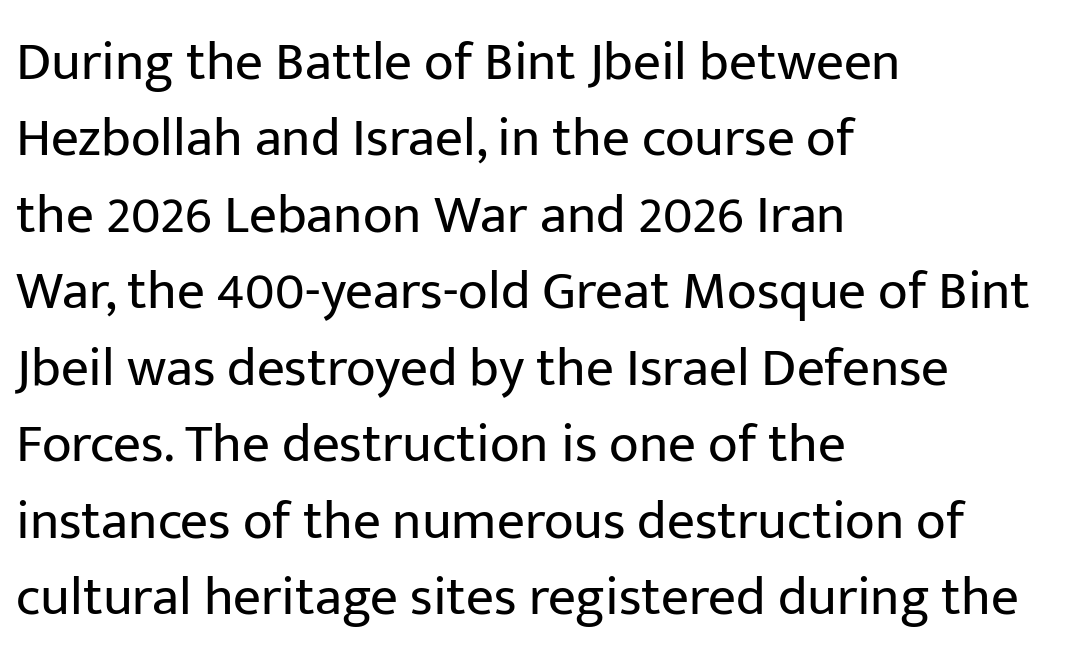
The image shows 55 px regular-weight sans-serif type, upright; set left-aligned, normal line spacing (1.39x), normal letter spacing, not underlined; low stroke contrast and a medium x-height.
